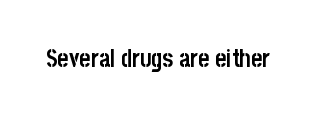
{"italic": "no", "bold": "yes", "underline": "no", "letter_spacing": "normal", "letter_spacing_em": 0.0, "glyph_px": 24}
